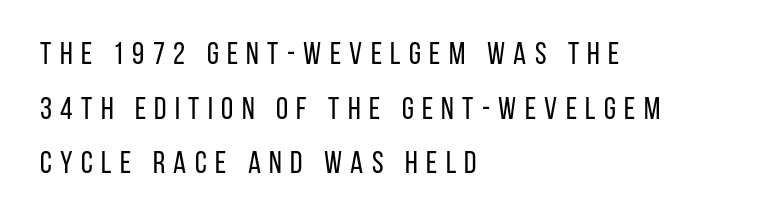
How are the letters spaced? Widely, with obvious added tracking. You can tell from the bare stems that sans-serif type was used. Glance below the letters and you will spot only blank space. The font sits on the lighter half of the weight spectrum, regular included. Do the characters align in a grid? No, the font is proportional.
